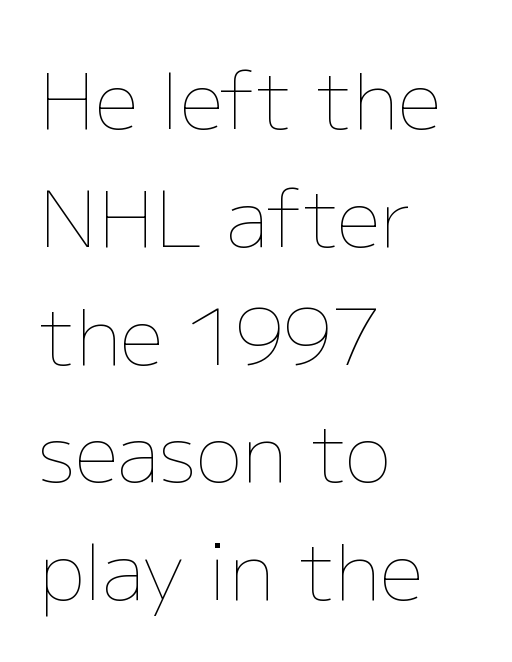
Here the glyphs are tracked normally, forming tight word shapes. The strokes are not fattened; the text isn't bold. Glance below the letters and you will spot only blank space. Unlike italic type, these characters show no tilt at all. Each letter keeps its own natural width here, so spacing adapts to shape.
